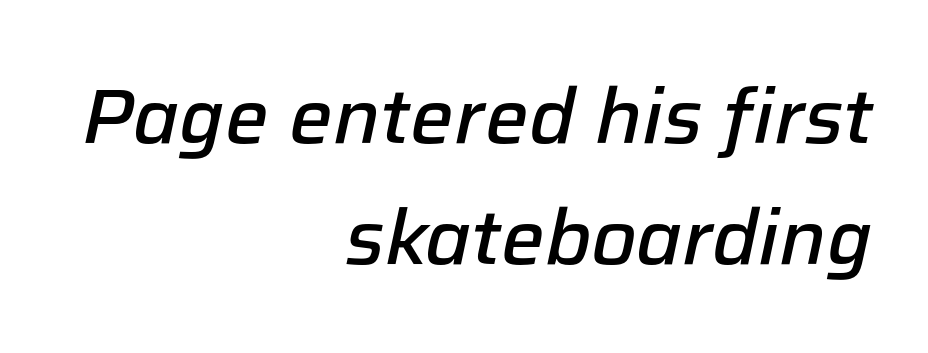
The image shows 77 px semibold type, italic (leaning right); set right-aligned, normal line spacing (1.57x), normal letter spacing, not underlined; low stroke contrast and a medium x-height.
